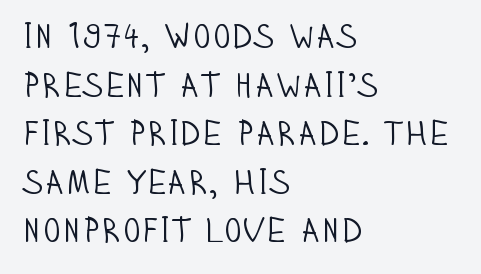
The image shows 34 px light, condensed sans-serif type, upright; set left-aligned, normal line spacing (1.43x), normal letter spacing, not underlined; low stroke contrast and a large x-height.
